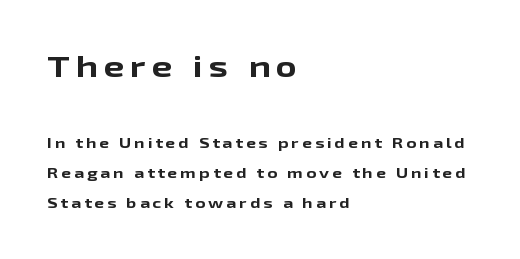
{"serif": "no", "italic": "no", "bold": "yes", "weight": "bold", "width": "wide", "stroke_contrast": "low", "x_height": "medium", "monospaced": "no", "underline": "no", "align": "left", "line_spacing": "loose", "line_spacing_ratio": 2.16, "letter_spacing": "wide", "letter_spacing_em": 0.22, "larger_block": "first", "size_ratio": 2.07, "glyph_px": 29}
